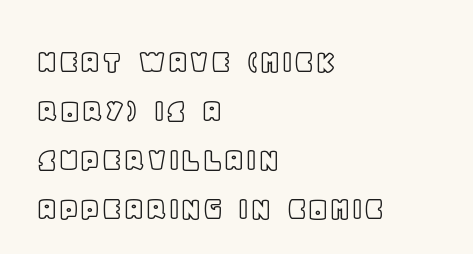
The axis of the letterforms is exactly vertical. The space beneath each line is pristine and unruled. This block has exactly the height ordinary leading produces. This sample is left-justified, so line endings fall wherever the words run out. A typesetter would call this zero additional tracking.
